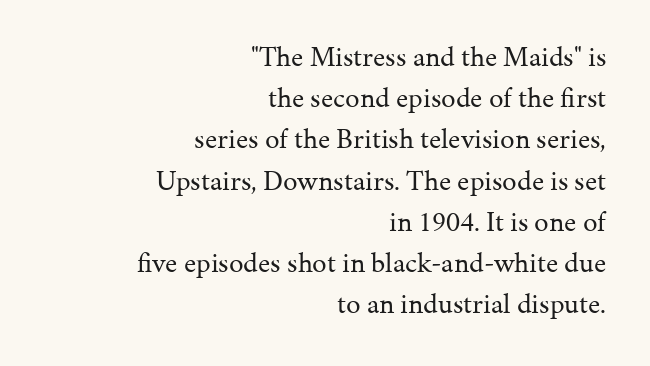
Q: Is the text bold? A: No.
Q: Is the text italic (slanted)? A: No, it is upright.
Q: Is the typeface a serif or a sans-serif typeface? A: Serif.
Q: Is the text underlined? A: No.
Q: How is the paragraph aligned? A: Right-aligned.
Q: Is the spacing between letters normal or unusually wide? A: Normal.
Q: Is the spacing between lines tight, normal or loose? A: Normal.
Q: Width (condensed, normal, or wide)? A: Normal.
Q: Stroke contrast? A: Medium.
Q: x-height? A: Medium.
Q: Monospaced? A: No.
